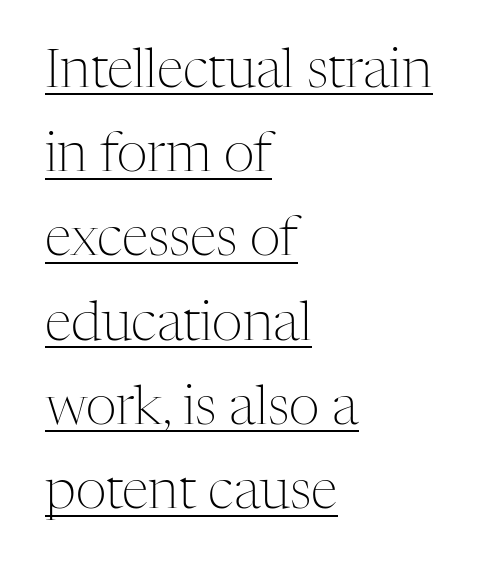
Q: Is the text bold? A: No.
Q: Is the text italic (slanted)? A: No, it is upright.
Q: Is the typeface a serif or a sans-serif typeface? A: Serif.
Q: Is the text underlined? A: Yes.
Q: How is the paragraph aligned? A: Left-aligned.
Q: Is the spacing between letters normal or unusually wide? A: Normal.
Q: Is the spacing between lines tight, normal or loose? A: Normal.
Q: Width (condensed, normal, or wide)? A: Normal.
Q: Stroke contrast? A: Medium.
Q: x-height? A: Medium.
Q: Monospaced? A: No.
